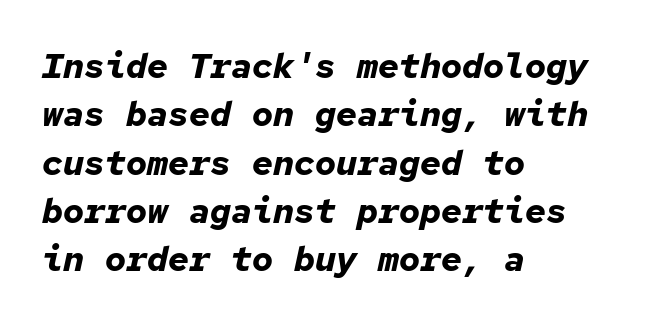
The image shows 35 px bold type, italic (leaning right), monospaced; set left-aligned, normal line spacing (1.38x), normal letter spacing, not underlined; low stroke contrast and a medium x-height.
